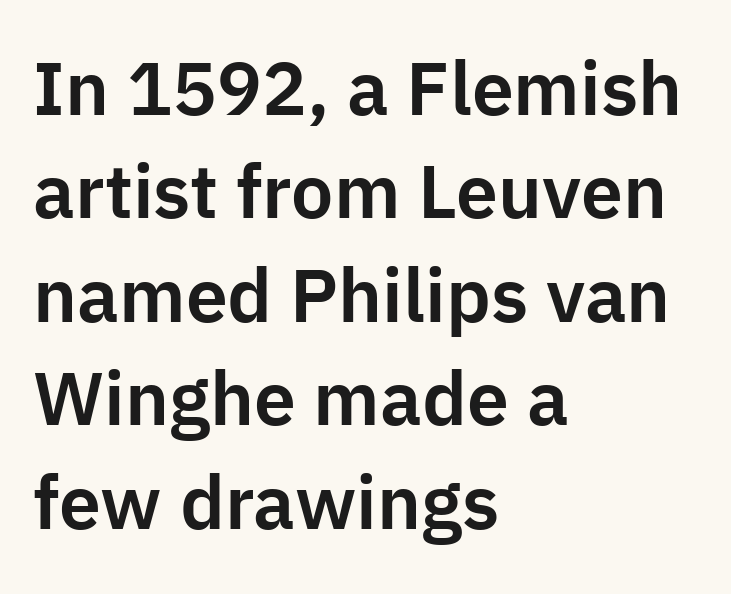
In terms of posture, this sample is upright. Any mark beneath the type? The region is blank. The font family rendered here belongs to the sans-serif group. A typesetter would call this leading conventional body-copy spacing. The rendering uses natural spacing where letterforms have individual widths.
